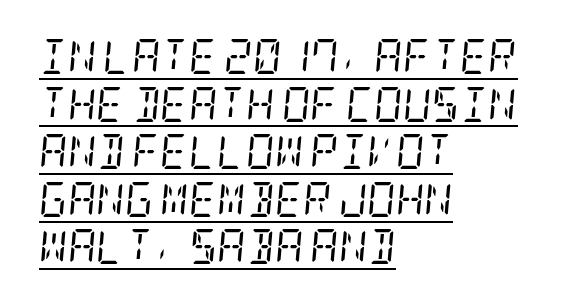
The image shows 35 px regular-weight, condensed serif type, italic (leaning right); set left-aligned, normal line spacing (1.36x), normal letter spacing, underlined; low stroke contrast and a large x-height.
